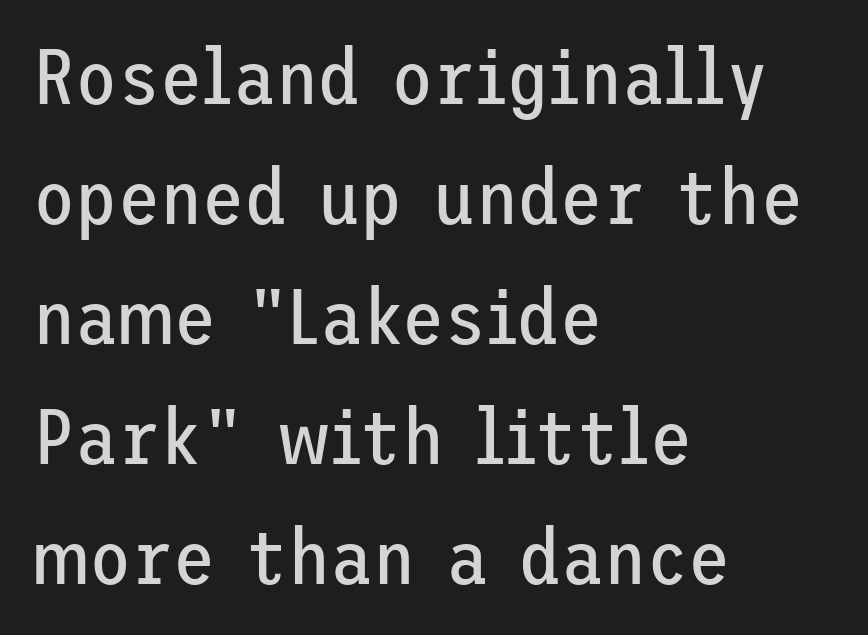
The image shows 77 px regular-weight sans-serif type, upright; set left-aligned, normal line spacing (1.56x), normal letter spacing, not underlined; low stroke contrast and a medium x-height.
